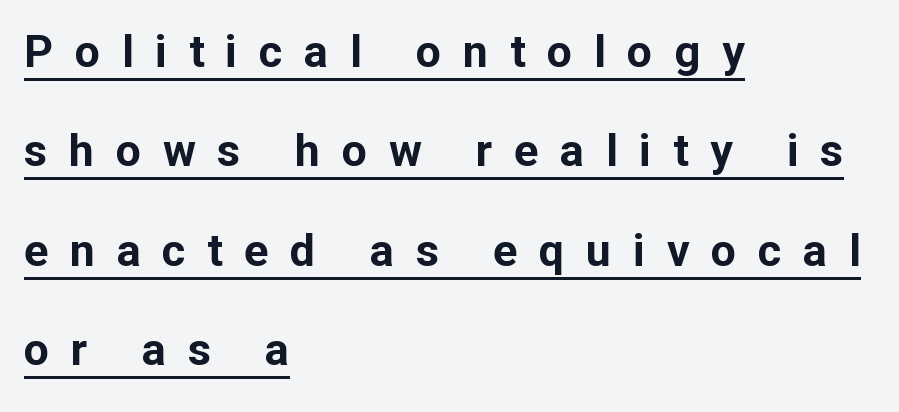
Q: Is the text bold? A: Yes.
Q: Is the text italic (slanted)? A: No, it is upright.
Q: Is the typeface a serif or a sans-serif typeface? A: Sans-serif.
Q: Is the text underlined? A: Yes.
Q: How is the paragraph aligned? A: Left-aligned.
Q: Is the spacing between letters normal or unusually wide? A: Unusually wide.
Q: Is the spacing between lines tight, normal or loose? A: Loose.
Q: Width (condensed, normal, or wide)? A: Normal.
Q: Stroke contrast? A: Low.
Q: x-height? A: Medium.
Q: Monospaced? A: No.
